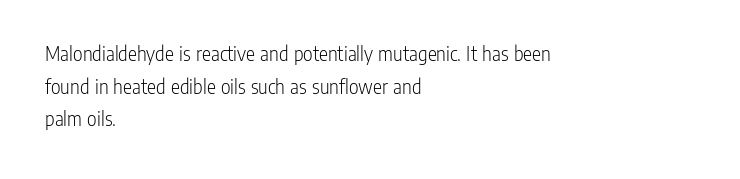
{"italic": "no", "bold": "no", "underline": "no", "align": "left", "line_spacing": "normal", "line_spacing_ratio": 1.55, "letter_spacing": "normal", "letter_spacing_em": 0.0, "glyph_px": 21}
